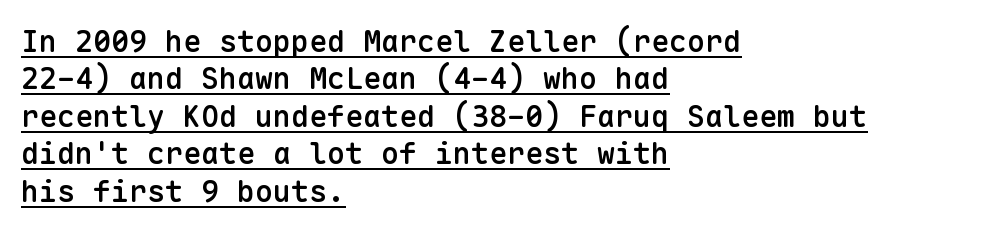
{"serif": "no", "italic": "no", "bold": "semi", "weight": "semibold", "width": "normal", "stroke_contrast": "low", "x_height": "medium", "monospaced": "yes", "underline": "yes", "align": "left", "line_spacing": "normal", "line_spacing_ratio": 1.25, "letter_spacing": "normal", "letter_spacing_em": 0.0, "glyph_px": 30}
